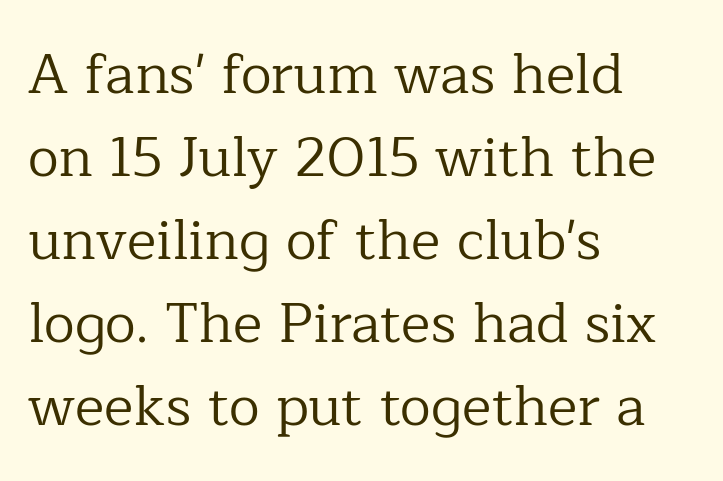
Q: Is the text bold? A: No.
Q: Is the text italic (slanted)? A: No, it is upright.
Q: Is the typeface a serif or a sans-serif typeface? A: Serif.
Q: Is the text underlined? A: No.
Q: How is the paragraph aligned? A: Left-aligned.
Q: Is the spacing between letters normal or unusually wide? A: Normal.
Q: Is the spacing between lines tight, normal or loose? A: Normal.
Q: Width (condensed, normal, or wide)? A: Normal.
Q: Stroke contrast? A: Low.
Q: x-height? A: Medium.
Q: Monospaced? A: No.
